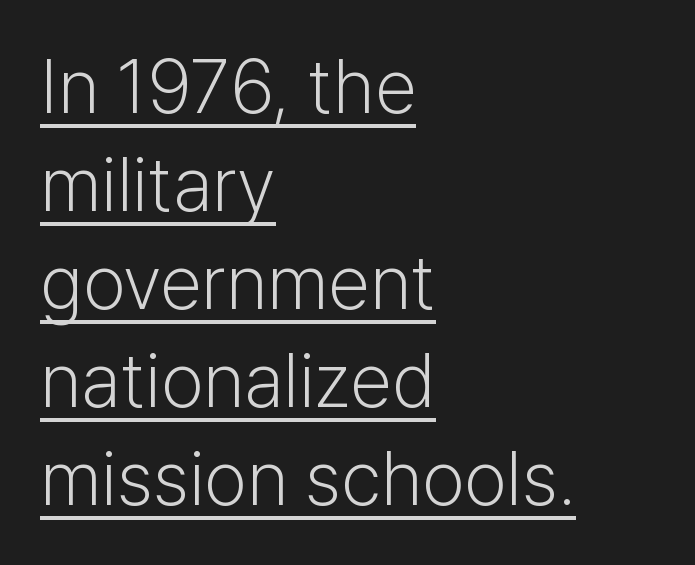
The rendering uses a moderate line-height, typical for paragraphs. This rendering employs a face without finishing strokes, i.e., a sans-serif. Posture: straight, roman, zero tilt. Counters stay open thanks to moderate or lighter strokes.
